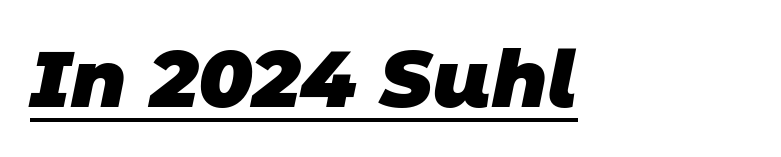
Q: Is the text bold? A: Yes.
Q: Is the typeface a serif or a sans-serif typeface? A: Sans-serif.
Q: Is the text underlined? A: Yes.
Q: Is the spacing between letters normal or unusually wide? A: Normal.
Q: Width (condensed, normal, or wide)? A: Normal.
Q: Stroke contrast? A: Low.
Q: x-height? A: Large.
Q: Monospaced? A: No.
